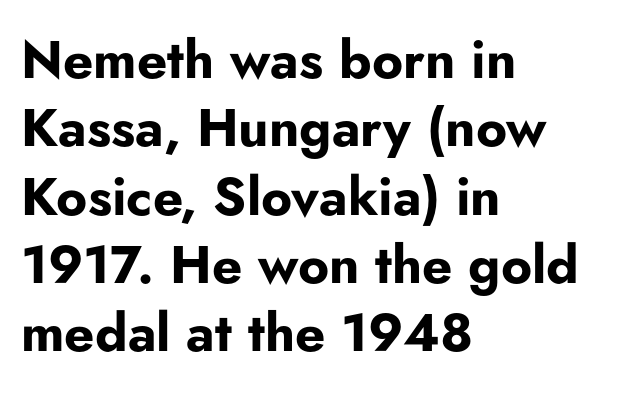
Q: Is the text bold? A: Yes.
Q: Is the text italic (slanted)? A: No, it is upright.
Q: Is the typeface a serif or a sans-serif typeface? A: Sans-serif.
Q: Is the text underlined? A: No.
Q: How is the paragraph aligned? A: Left-aligned.
Q: Is the spacing between letters normal or unusually wide? A: Normal.
Q: Is the spacing between lines tight, normal or loose? A: Normal.
Q: Width (condensed, normal, or wide)? A: Normal.
Q: Stroke contrast? A: Low.
Q: x-height? A: Small.
Q: Monospaced? A: No.
